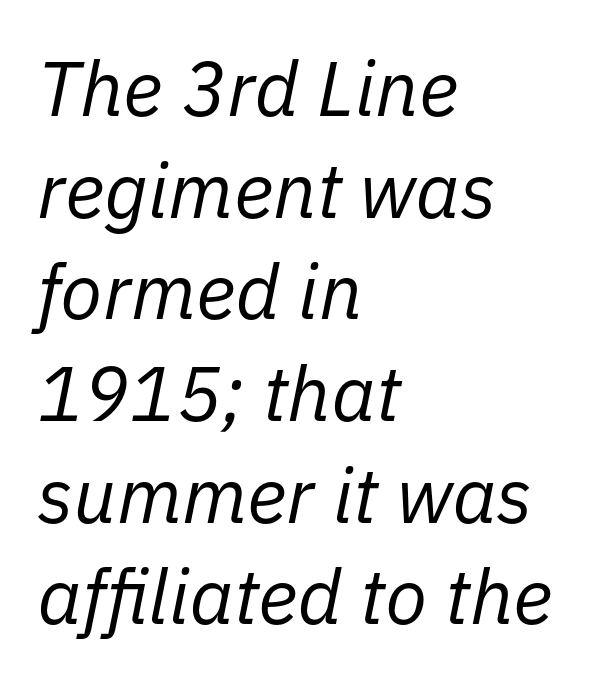
The passage shown stacks its lines at a standard gap. Plain, unruled lines of type. Stem width sits at or under what a default text font uses. What stands out about the letter spacing? Nothing — it is the standard amount. Every row of glyphs begins at an identical x-position on the left.
